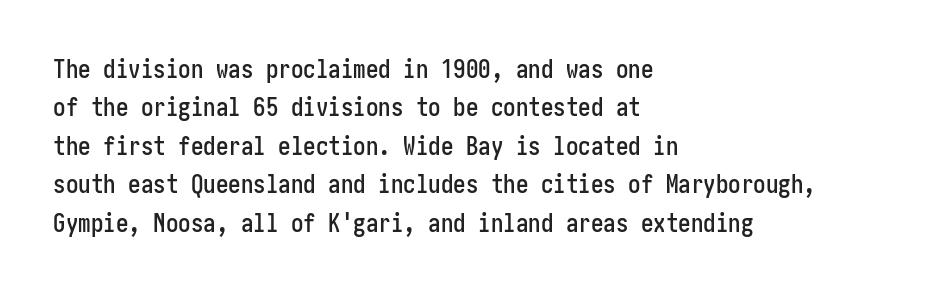
Q: Is the text italic (slanted)? A: No, it is upright.
Q: Is the text underlined? A: No.
Q: How is the paragraph aligned? A: Left-aligned.
Q: Is the spacing between letters normal or unusually wide? A: Normal.
Q: Is the spacing between lines tight, normal or loose? A: Normal.
